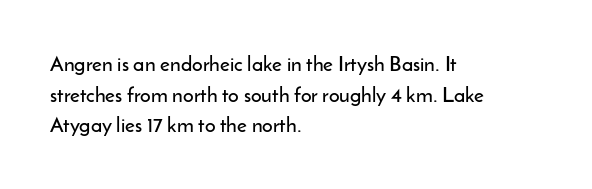
Style check: upright. Quick note: interline space is typical. This sample uses plain, unmodified letter spacing. In CSS terms this would be text-align: left.
